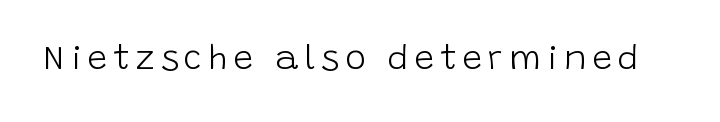
The image shows 35 px light sans-serif type, upright; set not underlined; low stroke contrast and a large x-height.
